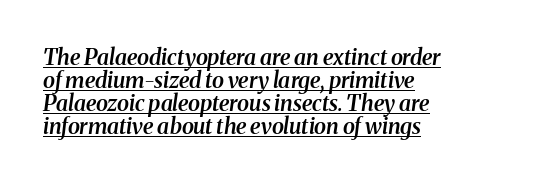
Compared with undecorated copy, this sample adds a rule below the words. Notice the strokes are somewhat thickened but not fully heavy: this is a semibold. Cramped leading. Leftover space on each line is placed entirely after the last word. Tall strokes in this sample are angled rather than plumb. Words appear dense and cohesive because spacing is normal.
